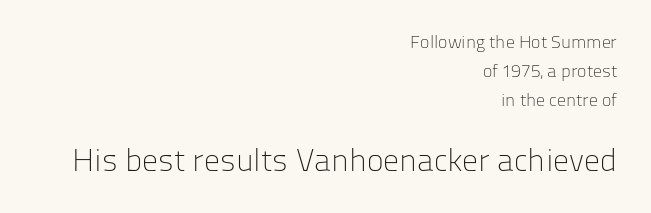
{"serif": "no", "italic": "no", "bold": "no", "weight": "light", "width": "normal", "stroke_contrast": "low", "x_height": "medium", "monospaced": "no", "underline": "no", "align": "right", "line_spacing": "normal", "line_spacing_ratio": 1.61, "letter_spacing": "normal", "letter_spacing_em": 0.0, "larger_block": "second", "size_ratio": 1.78, "glyph_px": 32}
